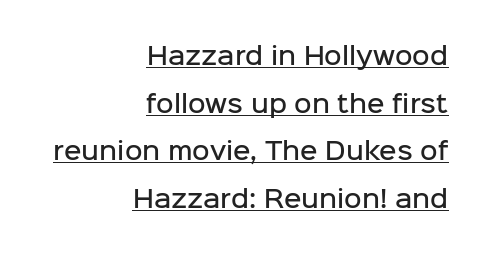
{"italic": "no", "bold": "semi", "underline": "yes", "align": "right", "line_spacing": "loose", "line_spacing_ratio": 1.98, "letter_spacing": "normal", "letter_spacing_em": 0.0, "glyph_px": 24}
